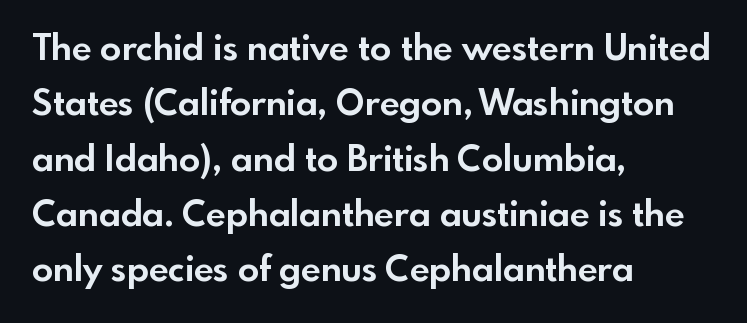
Q: Is the text bold? A: Yes.
Q: Is the text italic (slanted)? A: No, it is upright.
Q: Is the typeface a serif or a sans-serif typeface? A: Sans-serif.
Q: Is the text underlined? A: No.
Q: How is the paragraph aligned? A: Left-aligned.
Q: Is the spacing between letters normal or unusually wide? A: Normal.
Q: Is the spacing between lines tight, normal or loose? A: Normal.
Q: Width (condensed, normal, or wide)? A: Normal.
Q: x-height? A: Small.
Q: Monospaced? A: No.
